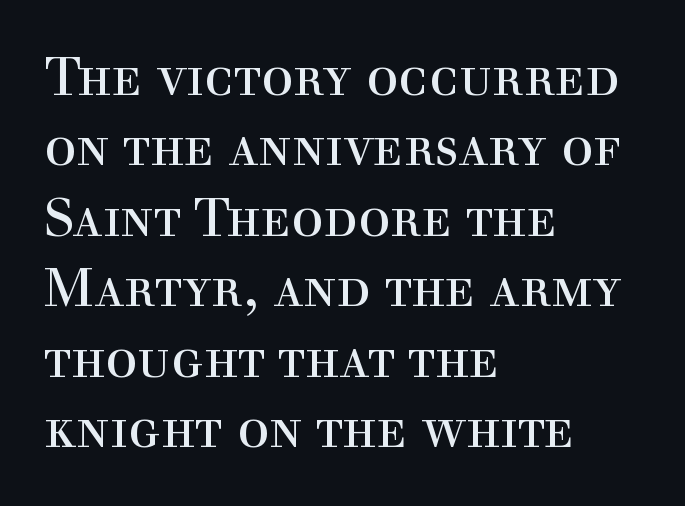
The image shows 53 px regular-weight serif type, upright; set left-aligned, normal line spacing (1.33x), normal letter spacing, not underlined; a medium x-height.
